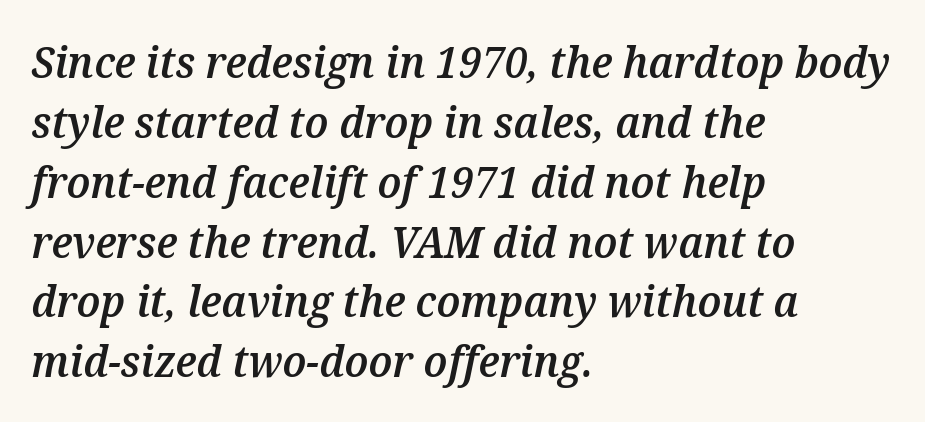
Q: Is the text bold? A: Semi-bold.
Q: Is the text italic (slanted)? A: Yes, it leans right by about 12 degrees.
Q: Is the text underlined? A: No.
Q: How is the paragraph aligned? A: Left-aligned.
Q: Is the spacing between letters normal or unusually wide? A: Normal.
Q: Is the spacing between lines tight, normal or loose? A: Normal.
Q: Width (condensed, normal, or wide)? A: Normal.
Q: Stroke contrast? A: Medium.
Q: x-height? A: Medium.
Q: Monospaced? A: No.
